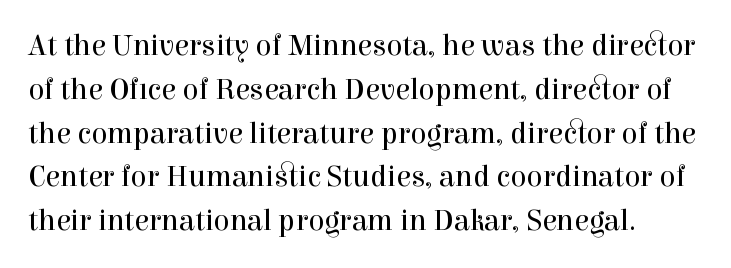
Q: Is the text bold? A: No.
Q: Is the text italic (slanted)? A: No, it is upright.
Q: Is the typeface a serif or a sans-serif typeface? A: Serif.
Q: Is the text underlined? A: No.
Q: How is the paragraph aligned? A: Left-aligned.
Q: Is the spacing between letters normal or unusually wide? A: Normal.
Q: Is the spacing between lines tight, normal or loose? A: Normal.
Q: Width (condensed, normal, or wide)? A: Normal.
Q: x-height? A: Medium.
Q: Monospaced? A: No.
